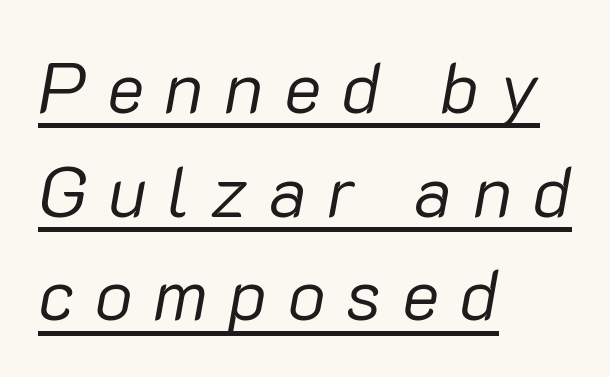
The lettering is marked with a stroke running underneath it. How would I describe the line gaps? Plain and ordinary. Spacing verdict: proportional, widths tailored to each character. Italic? Definitely — the glyphs are oblique. Counters stay open thanks to moderate or lighter strokes. A typesetter would call this heavily tracked-out type.
